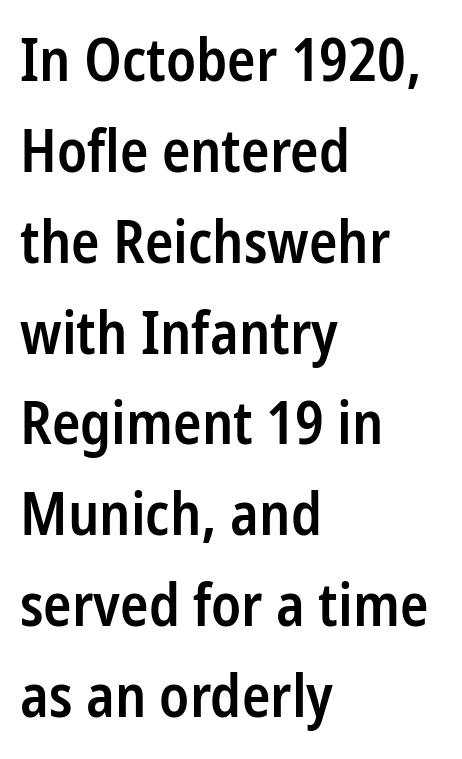
Q: Is the text bold? A: Semi-bold.
Q: Is the text italic (slanted)? A: No, it is upright.
Q: Is the typeface a serif or a sans-serif typeface? A: Sans-serif.
Q: Is the text underlined? A: No.
Q: How is the paragraph aligned? A: Left-aligned.
Q: Is the spacing between letters normal or unusually wide? A: Normal.
Q: Is the spacing between lines tight, normal or loose? A: Normal.
Q: Width (condensed, normal, or wide)? A: Condensed.
Q: Stroke contrast? A: Low.
Q: x-height? A: Medium.
Q: Monospaced? A: No.
